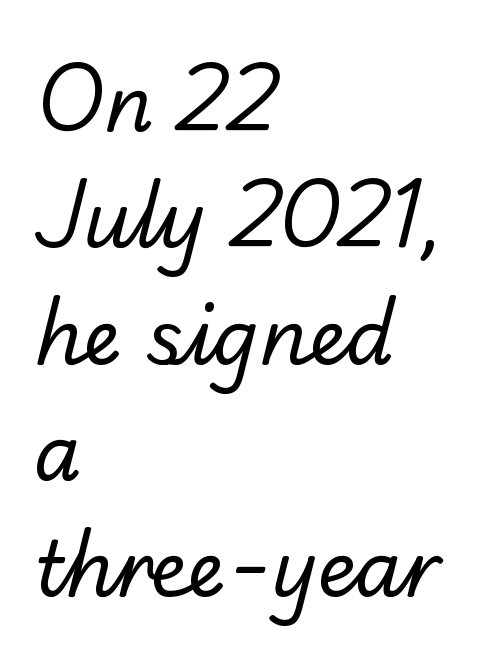
The passage shown stacks its lines at a standard gap. The area under the type is left untouched. Weight: not bold — regular or lighter. Type style note: lacks serifs. The tracking reads as untouched default to a designer's eye.
